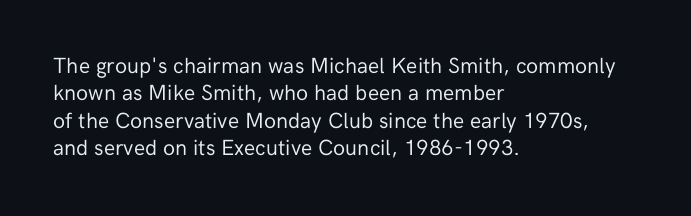
{"italic": "no", "bold": "no", "underline": "no", "align": "left", "line_spacing": "normal", "line_spacing_ratio": 1.25, "letter_spacing": "normal", "letter_spacing_em": 0.0, "glyph_px": 22}
